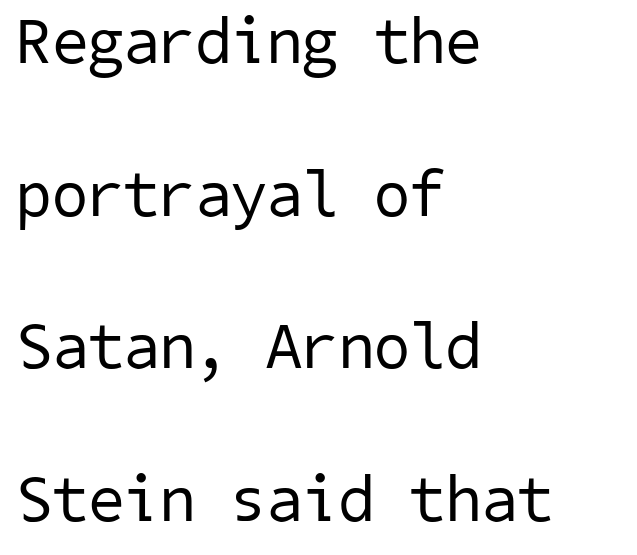
The image shows 65 px regular-weight sans-serif type; set left-aligned, loose line spacing (2.35x), normal letter spacing, not underlined; low stroke contrast and a medium x-height.
